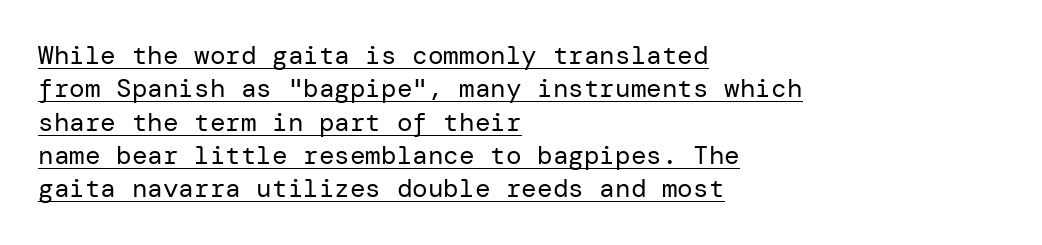
Q: Is the text bold? A: No.
Q: Is the text italic (slanted)? A: No, it is upright.
Q: Is the text underlined? A: Yes.
Q: How is the paragraph aligned? A: Left-aligned.
Q: Is the spacing between letters normal or unusually wide? A: Normal.
Q: Is the spacing between lines tight, normal or loose? A: Normal.
